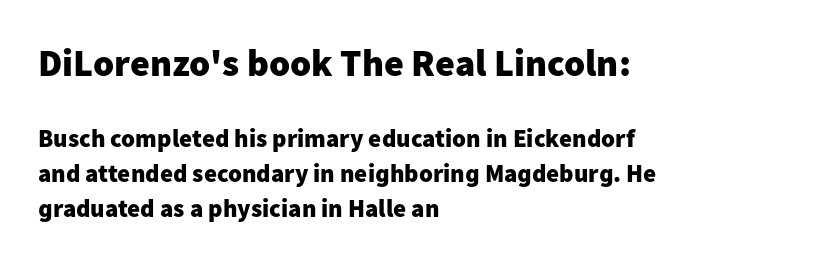
Note the varied advance widths — an 'i' is clearly narrower than an 'm'. Unmarked baselines from the first word to the last. Honestly, the row spacing looks completely unremarkable. Typographically, this falls in the sans-serif category.
